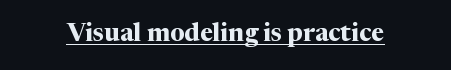
{"italic": "no", "bold": "yes", "underline": "yes", "letter_spacing": "normal", "letter_spacing_em": 0.0, "glyph_px": 25}
